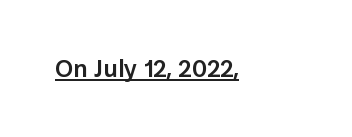
Designer's note — italics off, roman on. The horizontal fit of the characters is conventional and even. Is there an underline? Yes — a line sits under the letters. The characters look somewhat weighty, a semibold short of true bold.
